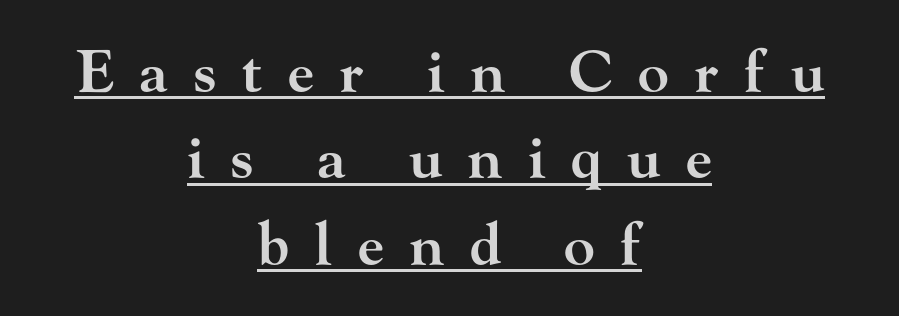
{"serif": "yes", "italic": "no", "bold": "semi", "weight": "semibold", "width": "wide", "stroke_contrast": "high", "x_height": "small", "monospaced": "no", "underline": "yes", "align": "center", "line_spacing": "normal", "line_spacing_ratio": 1.49, "letter_spacing": "wide", "letter_spacing_em": 0.44, "glyph_px": 58}
